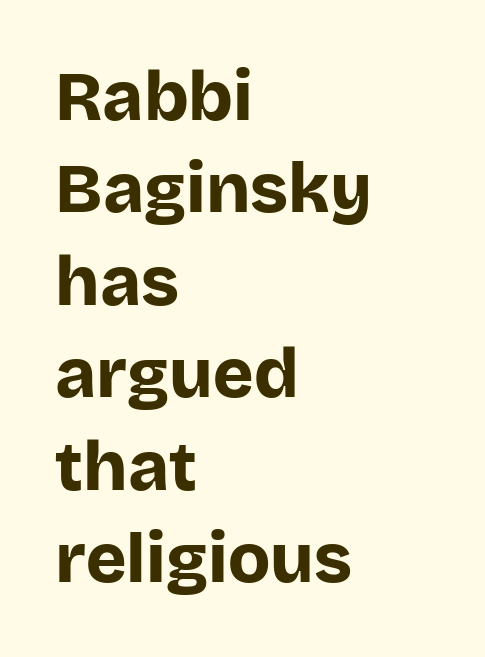
The image shows 69 px bold sans-serif type, upright; set left-aligned, normal line spacing (1.34x), normal letter spacing, not underlined; low stroke contrast and a large x-height.
